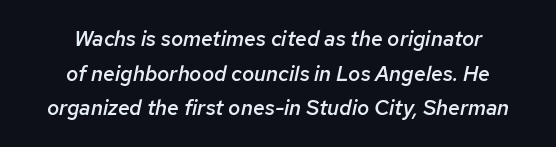
The image shows 21 px text type, italic (leaning right); set centered, normal line spacing (1.65x), normal letter spacing, not underlined.
